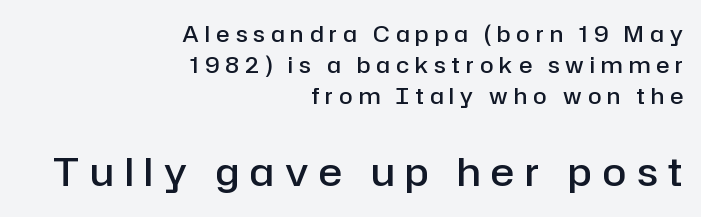
The image shows 39 px semibold sans-serif type, upright; set right-aligned, normal line spacing (1.42x), unusually wide letter spacing (+0.28 em), not underlined; the second (bottom) block is 1.77x larger; low stroke contrast and a medium x-height.
